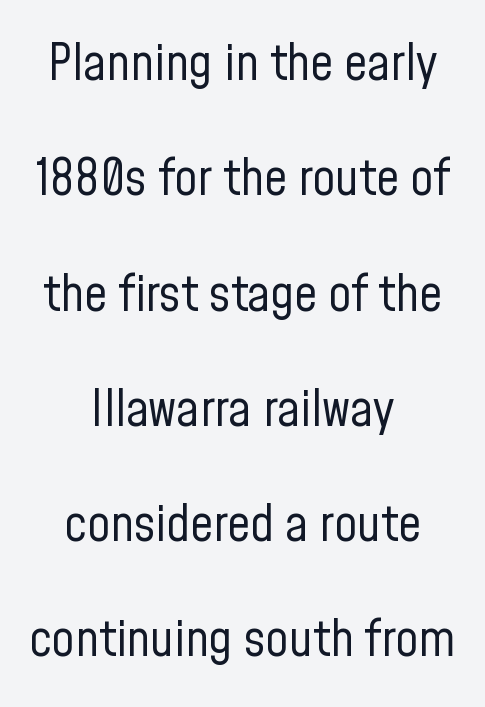
Q: Is the text bold? A: No.
Q: Is the text italic (slanted)? A: No, it is upright.
Q: Is the typeface a serif or a sans-serif typeface? A: Sans-serif.
Q: Is the text underlined? A: No.
Q: How is the paragraph aligned? A: Centered.
Q: Is the spacing between letters normal or unusually wide? A: Normal.
Q: Is the spacing between lines tight, normal or loose? A: Loose.
Q: Width (condensed, normal, or wide)? A: Condensed.
Q: Stroke contrast? A: Low.
Q: x-height? A: Medium.
Q: Monospaced? A: No.
